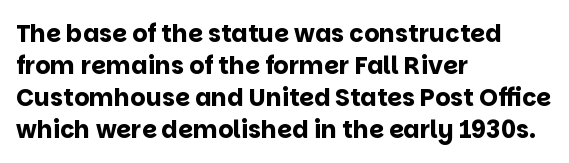
How are the letters spaced? Ordinarily, with no added tracking. Left-aligned paragraph, ragged on the right. The rows are spaced the way most documents space them. The glyphs are unaccompanied by any horizontal stroke below them. Weight check: bold — yes, fully. Ordinary non-slanted type is in use.
